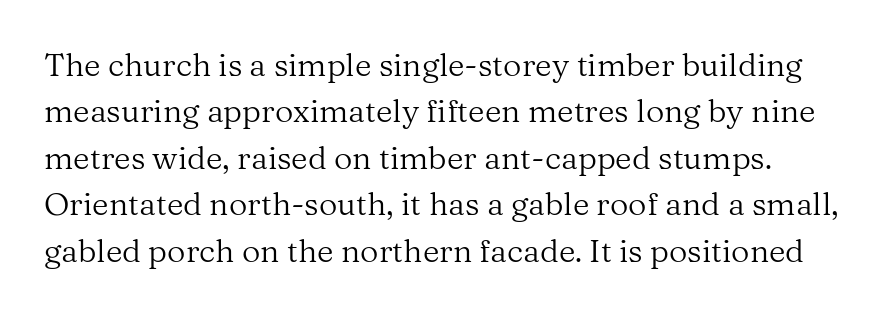
{"serif": "yes", "italic": "no", "bold": "no", "weight": "regular", "width": "normal", "stroke_contrast": "medium", "x_height": "medium", "monospaced": "no", "underline": "no", "line_spacing": "normal", "line_spacing_ratio": 1.45, "letter_spacing": "normal", "letter_spacing_em": 0.0, "glyph_px": 32}
